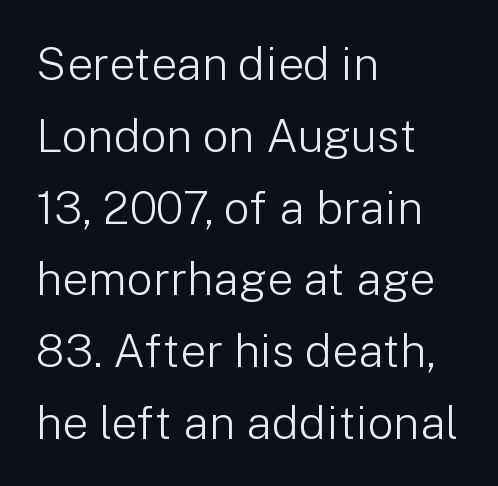
Q: Is the text bold? A: No.
Q: Is the text italic (slanted)? A: No, it is upright.
Q: Is the typeface a serif or a sans-serif typeface? A: Sans-serif.
Q: Is the text underlined? A: No.
Q: How is the paragraph aligned? A: Left-aligned.
Q: Is the spacing between letters normal or unusually wide? A: Normal.
Q: Is the spacing between lines tight, normal or loose? A: Normal.
Q: Width (condensed, normal, or wide)? A: Normal.
Q: Stroke contrast? A: Low.
Q: x-height? A: Medium.
Q: Monospaced? A: No.
